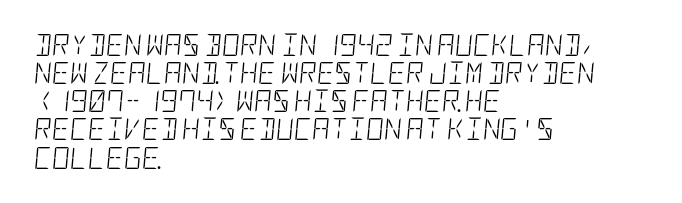
Q: Is the text bold? A: No.
Q: Is the text italic (slanted)? A: Yes, it leans right by about 5 degrees.
Q: Is the text underlined? A: No.
Q: How is the paragraph aligned? A: Left-aligned.
Q: Is the spacing between letters normal or unusually wide? A: Normal.
Q: Is the spacing between lines tight, normal or loose? A: Normal.
